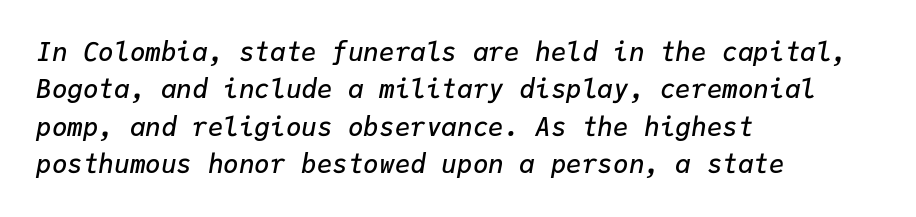
{"italic": "yes", "lean": "right", "slant_degrees": 9, "bold": "semi", "underline": "no", "align": "left", "line_spacing": "normal", "line_spacing_ratio": 1.44, "letter_spacing": "normal", "letter_spacing_em": 0.0, "glyph_px": 26}
